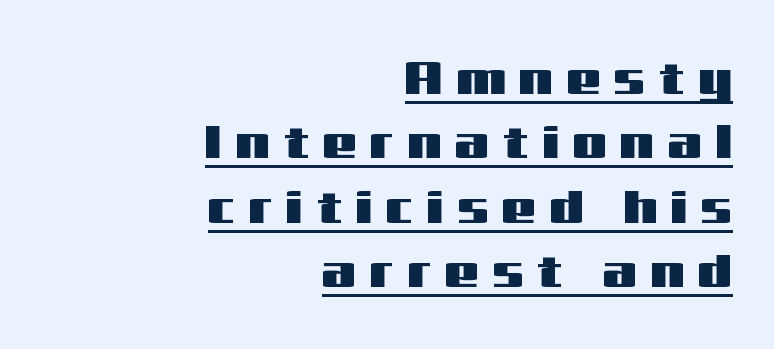
Q: Is the text italic (slanted)? A: No, it is upright.
Q: Is the typeface a serif or a sans-serif typeface? A: Sans-serif.
Q: Is the text underlined? A: Yes.
Q: How is the paragraph aligned? A: Right-aligned.
Q: Is the spacing between letters normal or unusually wide? A: Unusually wide.
Q: Is the spacing between lines tight, normal or loose? A: Normal.
Q: Width (condensed, normal, or wide)? A: Wide.
Q: Stroke contrast? A: Medium.
Q: x-height? A: Medium.
Q: Monospaced? A: No.
